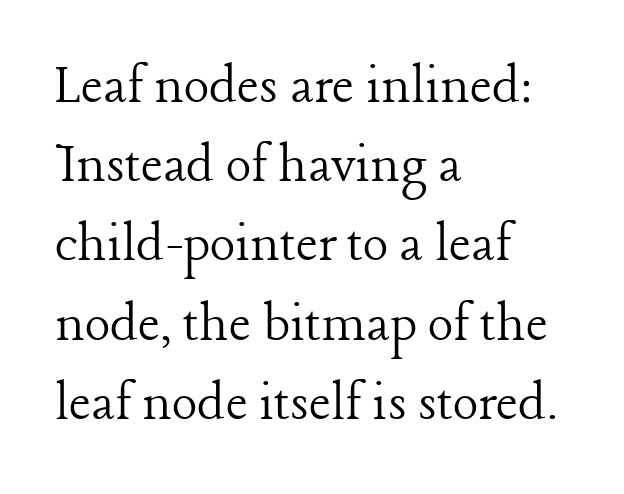
{"serif": "yes", "italic": "no", "bold": "no", "weight": "light", "width": "normal", "stroke_contrast": "low", "x_height": "medium", "monospaced": "no", "underline": "no", "align": "left", "line_spacing": "normal", "line_spacing_ratio": 1.32, "letter_spacing": "normal", "letter_spacing_em": 0.0, "glyph_px": 60}
